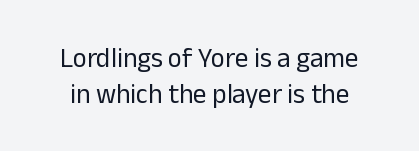
Only glyphs here, with clear space below each row. Does extra space separate the letters? No, they use regular spacing. Style check: upright. This sample keeps an unexceptional amount of space between lines. No extra ink here — the face is not bold.
